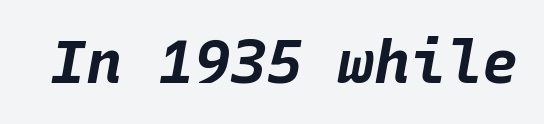
The image shows 60 px bold type, italic (leaning right), monospaced; set normal letter spacing, not underlined; low stroke contrast and a large x-height.
